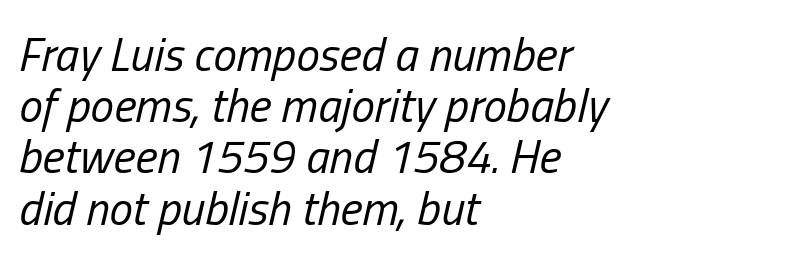
Q: Is the text bold? A: No.
Q: Is the text italic (slanted)? A: Yes, it leans right by about 13 degrees.
Q: Is the text underlined? A: No.
Q: How is the paragraph aligned? A: Left-aligned.
Q: Is the spacing between letters normal or unusually wide? A: Normal.
Q: Is the spacing between lines tight, normal or loose? A: Tight.
Q: Width (condensed, normal, or wide)? A: Condensed.
Q: Stroke contrast? A: Low.
Q: x-height? A: Medium.
Q: Monospaced? A: No.
